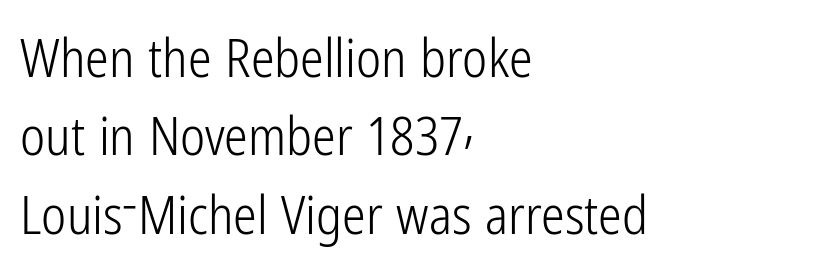
Unlike italic type, these characters show no tilt at all. Note the varied advance widths — an 'i' is clearly narrower than an 'm'. The text was rendered using a sans face with plain stroke endings. Line starts are locked; line ends wander.
